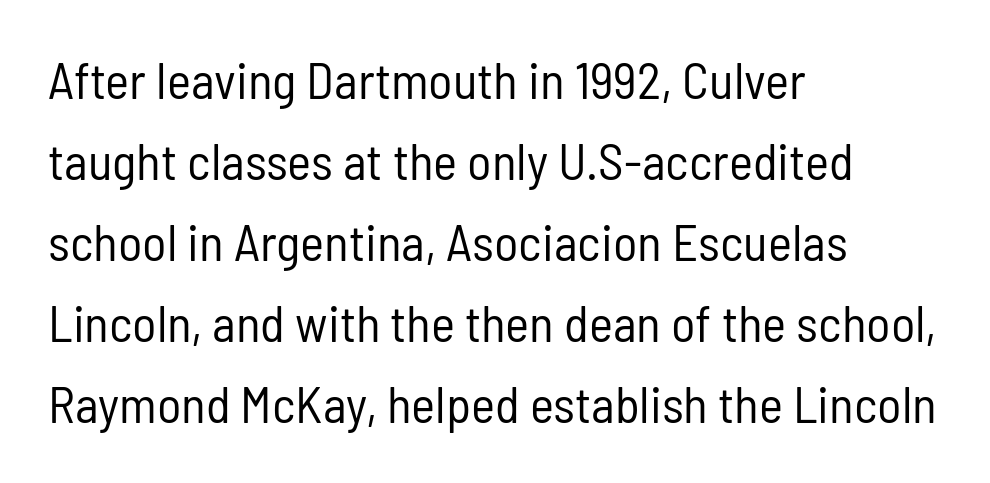
{"serif": "no", "italic": "no", "bold": "no", "weight": "regular", "width": "condensed", "stroke_contrast": "low", "x_height": "medium", "monospaced": "no", "underline": "no", "align": "left", "line_spacing": "normal", "line_spacing_ratio": 1.59, "letter_spacing": "normal", "letter_spacing_em": 0.0, "glyph_px": 51}
